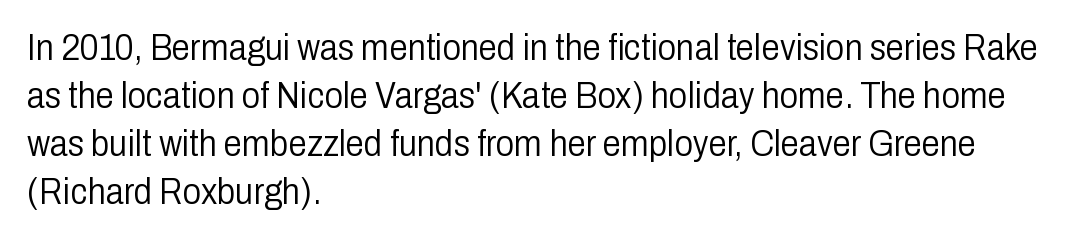
The image shows 37 px light, condensed sans-serif type, upright; set left-aligned, normal line spacing (1.3x), normal letter spacing, not underlined; low stroke contrast and a medium x-height.
